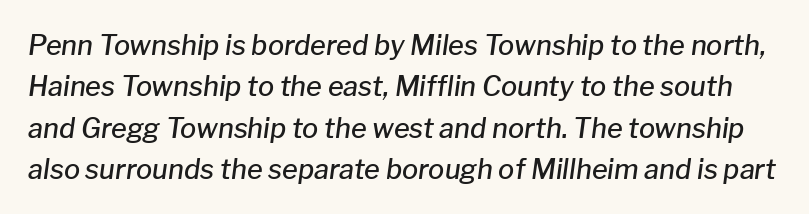
The image shows 27 px text type, italic (leaning right); set normal line spacing (1.53x), normal letter spacing, not underlined.
